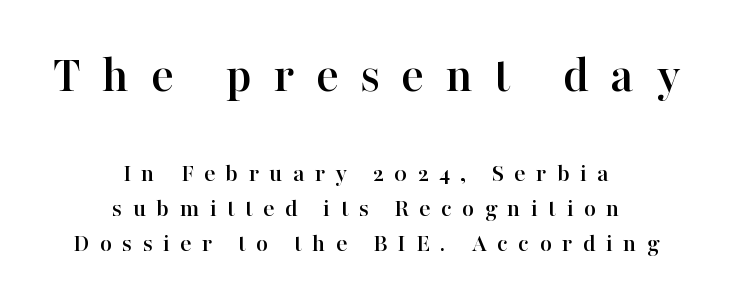
The paragraph shown floats in the horizontal middle. Look at the glyph heights: the upper group is clearly the bigger setting. These lines sit exactly where default settings would place them. The letters advance in unequal steps, a hallmark of proportional type. Between one letter and the next there's a generous, obvious gap.
